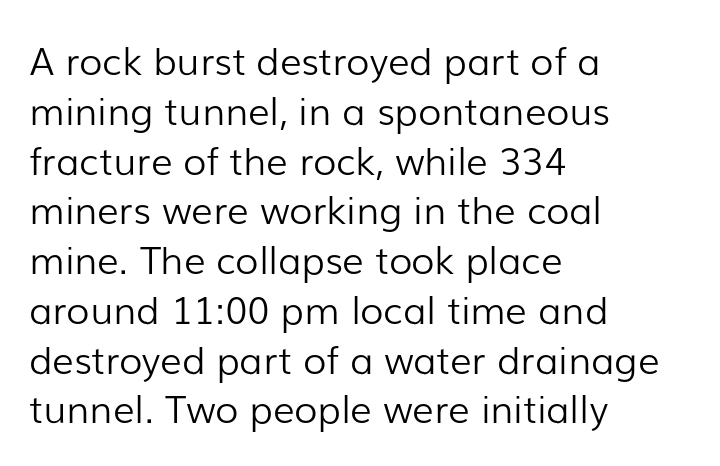
The image shows 38 px light sans-serif type, upright; set left-aligned, normal line spacing (1.31x), normal letter spacing, not underlined; low stroke contrast and a medium x-height.
